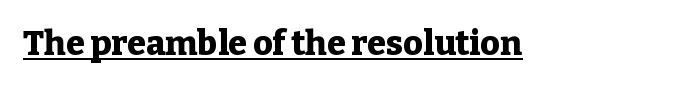
Q: Is the text bold? A: Yes.
Q: Is the text italic (slanted)? A: No, it is upright.
Q: Is the typeface a serif or a sans-serif typeface? A: Serif.
Q: Is the text underlined? A: Yes.
Q: Is the spacing between letters normal or unusually wide? A: Normal.
Q: Width (condensed, normal, or wide)? A: Normal.
Q: Stroke contrast? A: Low.
Q: x-height? A: Medium.
Q: Monospaced? A: No.
